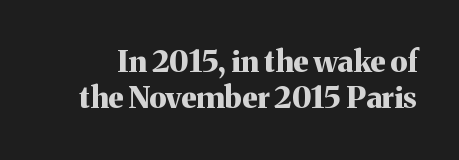
Q: Is the text bold? A: Yes.
Q: Is the text italic (slanted)? A: No, it is upright.
Q: Is the typeface a serif or a sans-serif typeface? A: Serif.
Q: Is the text underlined? A: No.
Q: Is the spacing between letters normal or unusually wide? A: Normal.
Q: Width (condensed, normal, or wide)? A: Normal.
Q: Stroke contrast? A: Medium.
Q: x-height? A: Medium.
Q: Monospaced? A: No.
